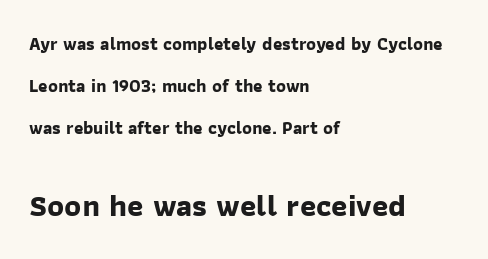
The image shows 31 px bold sans-serif type; set left-aligned, loose line spacing (2.33x), normal letter spacing, not underlined; the second (bottom) block is 1.72x larger; low stroke contrast and a medium x-height.
